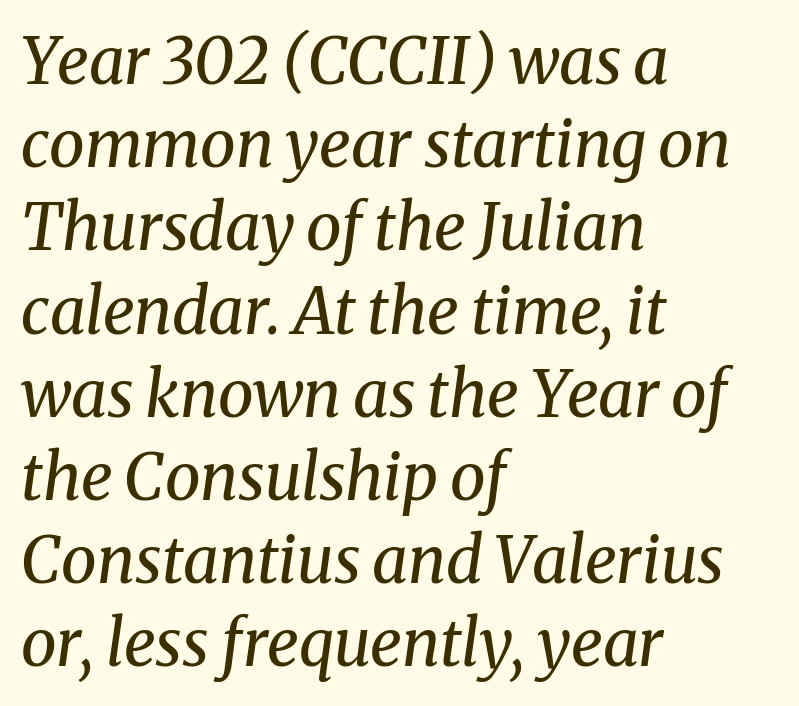
{"serif": "yes", "italic": "yes", "lean": "right", "slant_degrees": 8, "bold": "no", "weight": "regular", "width": "normal", "stroke_contrast": "medium", "x_height": "medium", "monospaced": "no", "underline": "no", "align": "left", "line_spacing": "normal", "line_spacing_ratio": 1.3, "letter_spacing": "normal", "letter_spacing_em": 0.0, "glyph_px": 64}
